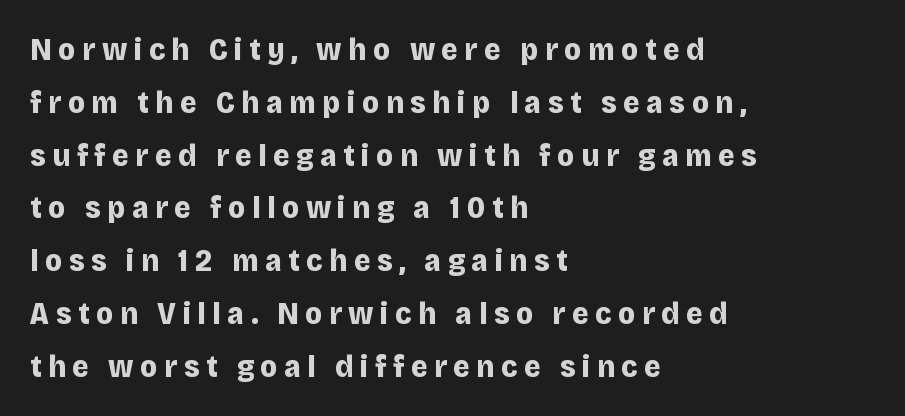
Q: Is the text bold? A: Yes.
Q: Is the text italic (slanted)? A: No, it is upright.
Q: Is the typeface a serif or a sans-serif typeface? A: Sans-serif.
Q: Is the text underlined? A: No.
Q: How is the paragraph aligned? A: Left-aligned.
Q: Is the spacing between letters normal or unusually wide? A: Unusually wide.
Q: Is the spacing between lines tight, normal or loose? A: Normal.
Q: Width (condensed, normal, or wide)? A: Normal.
Q: Stroke contrast? A: Low.
Q: x-height? A: Large.
Q: Monospaced? A: No.
